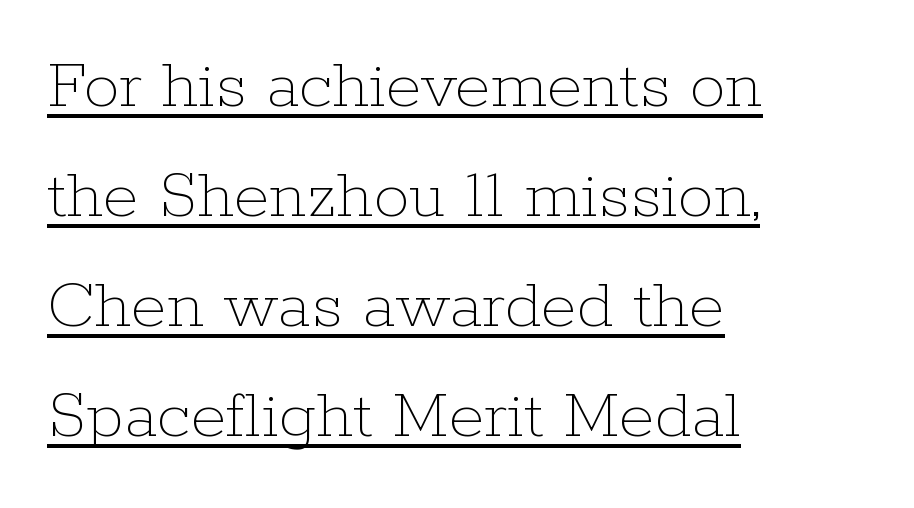
Q: Is the text bold? A: No.
Q: Is the text italic (slanted)? A: No, it is upright.
Q: Is the text underlined? A: Yes.
Q: How is the paragraph aligned? A: Left-aligned.
Q: Is the spacing between letters normal or unusually wide? A: Normal.
Q: Is the spacing between lines tight, normal or loose? A: Normal.
Q: Width (condensed, normal, or wide)? A: Normal.
Q: Stroke contrast? A: Low.
Q: x-height? A: Medium.
Q: Monospaced? A: No.
